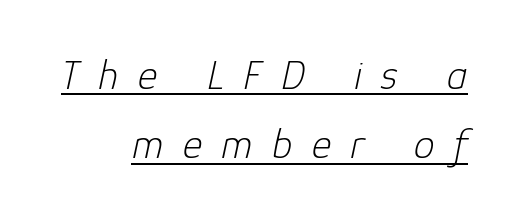
{"italic": "yes", "lean": "right", "slant_degrees": 12, "bold": "no", "weight": "light", "width": "normal", "stroke_contrast": "low", "x_height": "medium", "monospaced": "no", "underline": "yes", "align": "right", "line_spacing": "normal", "line_spacing_ratio": 1.65, "letter_spacing": "wide", "letter_spacing_em": 0.46, "glyph_px": 42}
